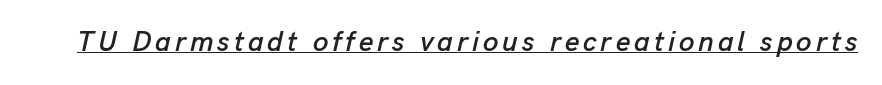
{"italic": "yes", "lean": "right", "slant_degrees": 13, "width": "normal", "stroke_contrast": "low", "x_height": "medium", "monospaced": "no", "underline": "yes", "glyph_px": 28}
